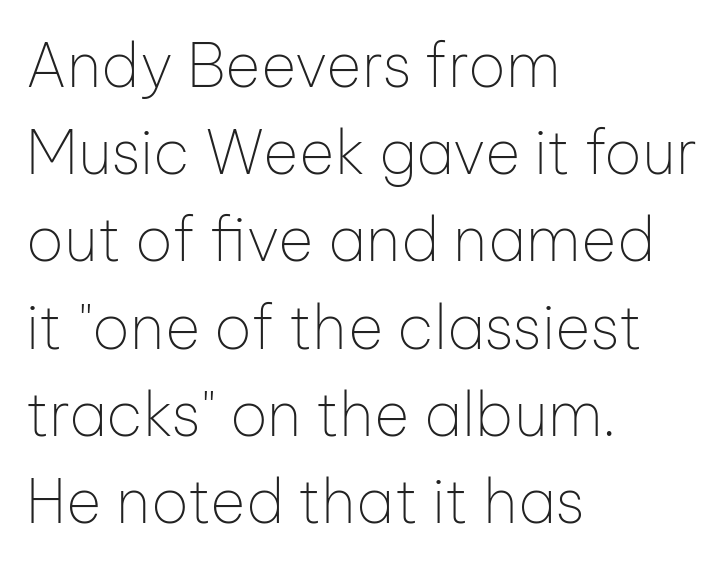
Each letter's strokes conclude bluntly, with no projecting serifs. The foot of each line stays bare and open. Leading matches the norm, producing a regular column. The rendering uses natural spacing where letterforms have individual widths. Does the copy run flush right? No — it runs flush left. Each stroke keeps to a modest, everyday thickness or less.
